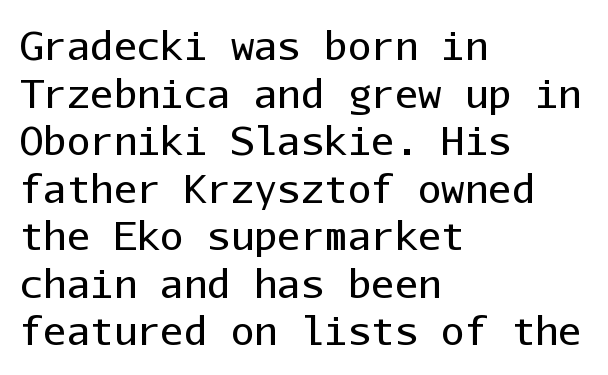
{"serif": "no", "italic": "no", "bold": "no", "weight": "regular", "width": "normal", "stroke_contrast": "low", "x_height": "medium", "monospaced": "yes", "underline": "no", "align": "left", "line_spacing_ratio": 1.22, "letter_spacing": "normal", "letter_spacing_em": 0.0, "glyph_px": 39}
